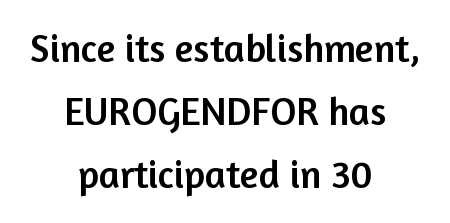
{"serif": "no", "italic": "no", "width": "normal", "stroke_contrast": "low", "x_height": "medium", "monospaced": "no", "underline": "no", "align": "center", "line_spacing": "normal", "line_spacing_ratio": 1.62, "letter_spacing": "normal", "letter_spacing_em": 0.0, "glyph_px": 39}
